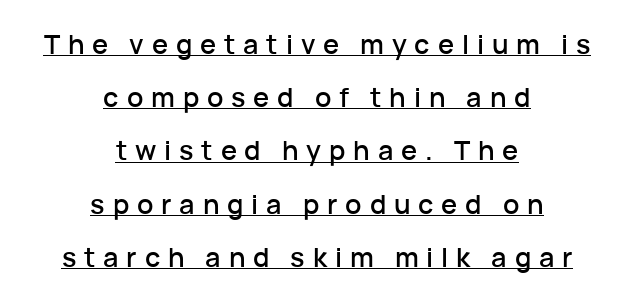
The lines in this sample share a center point and differ in where they start and stop. Letter spacing: wide. Successive baselines arrive slowly, with a big drop between each. You can see a thin bar hugging the bottom of the glyphs. The type sits square on the baseline with zero lean.
